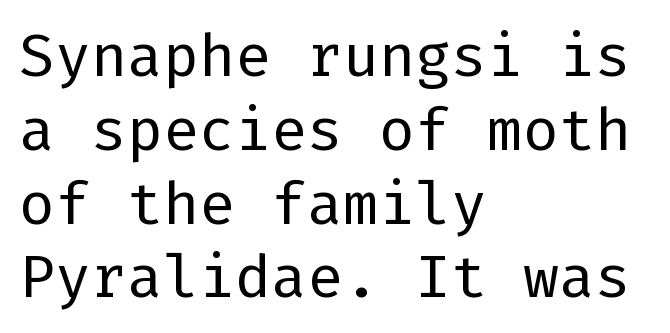
Q: Is the text bold? A: No.
Q: Is the text italic (slanted)? A: No, it is upright.
Q: Is the typeface a serif or a sans-serif typeface? A: Sans-serif.
Q: Is the text underlined? A: No.
Q: How is the paragraph aligned? A: Left-aligned.
Q: Is the spacing between letters normal or unusually wide? A: Normal.
Q: Width (condensed, normal, or wide)? A: Normal.
Q: Stroke contrast? A: Low.
Q: x-height? A: Medium.
